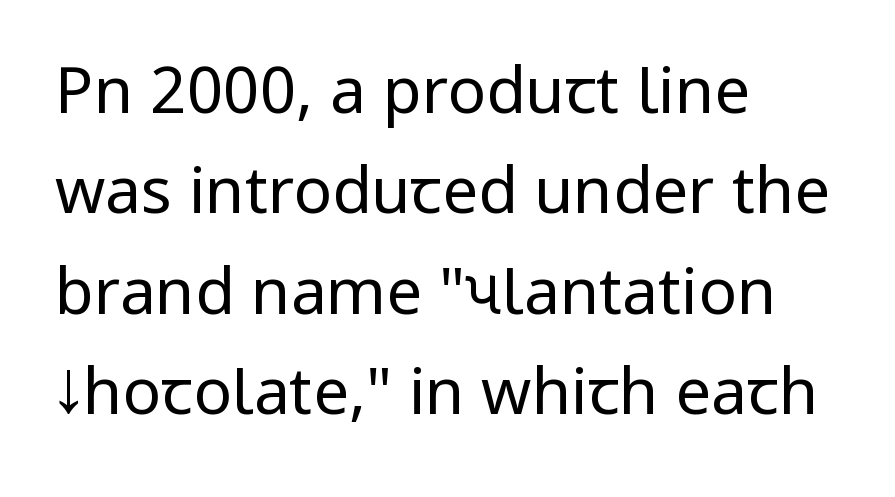
Q: Is the text bold? A: No.
Q: Is the text italic (slanted)? A: No, it is upright.
Q: Is the typeface a serif or a sans-serif typeface? A: Sans-serif.
Q: Is the text underlined? A: No.
Q: How is the paragraph aligned? A: Left-aligned.
Q: Is the spacing between letters normal or unusually wide? A: Normal.
Q: Is the spacing between lines tight, normal or loose? A: Normal.
Q: Width (condensed, normal, or wide)? A: Condensed.
Q: Stroke contrast? A: Low.
Q: x-height? A: Large.
Q: Monospaced? A: No.
